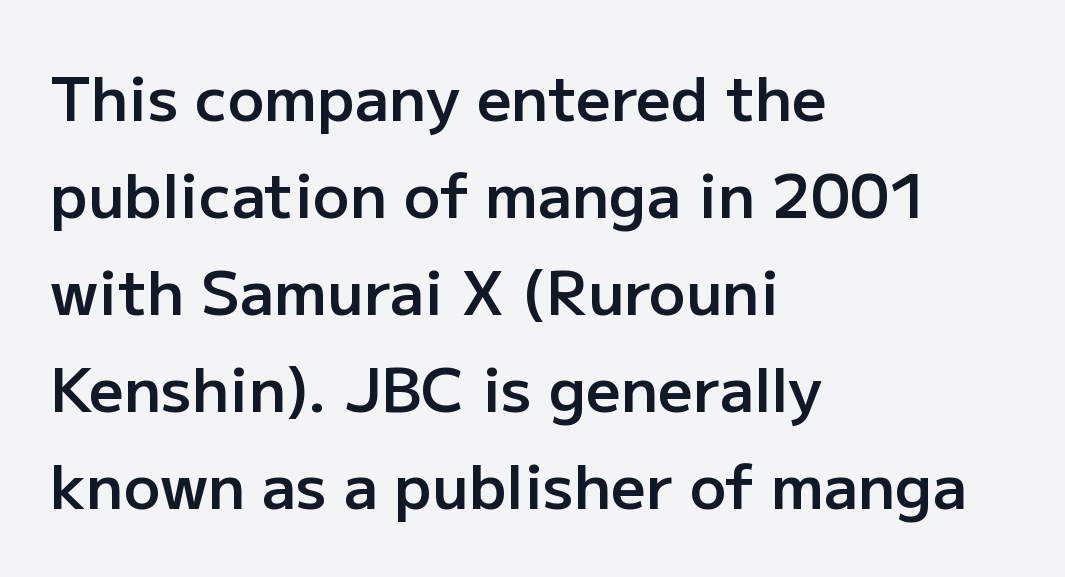
The image shows 61 px semibold sans-serif type, upright; set left-aligned, normal line spacing (1.59x), normal letter spacing, not underlined; low stroke contrast and a medium x-height.
